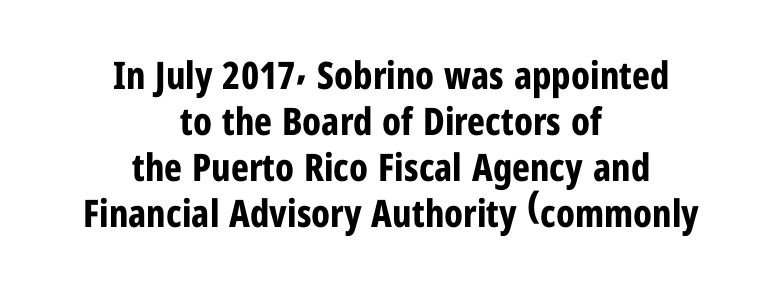
The image shows 38 px bold, condensed sans-serif type, upright; set centered, line spacing 1.21x, normal letter spacing, not underlined; low stroke contrast and a medium x-height.
